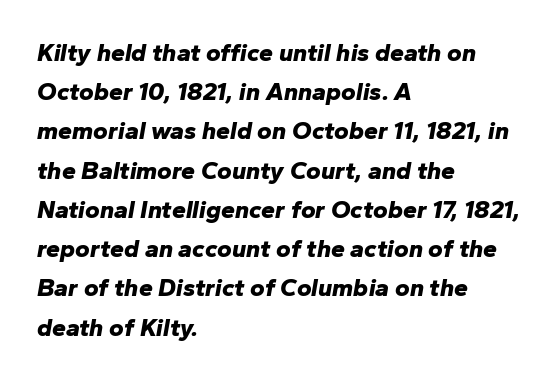
The image shows 25 px bold type, italic (leaning right); set left-aligned, normal line spacing (1.57x), normal letter spacing, not underlined.
